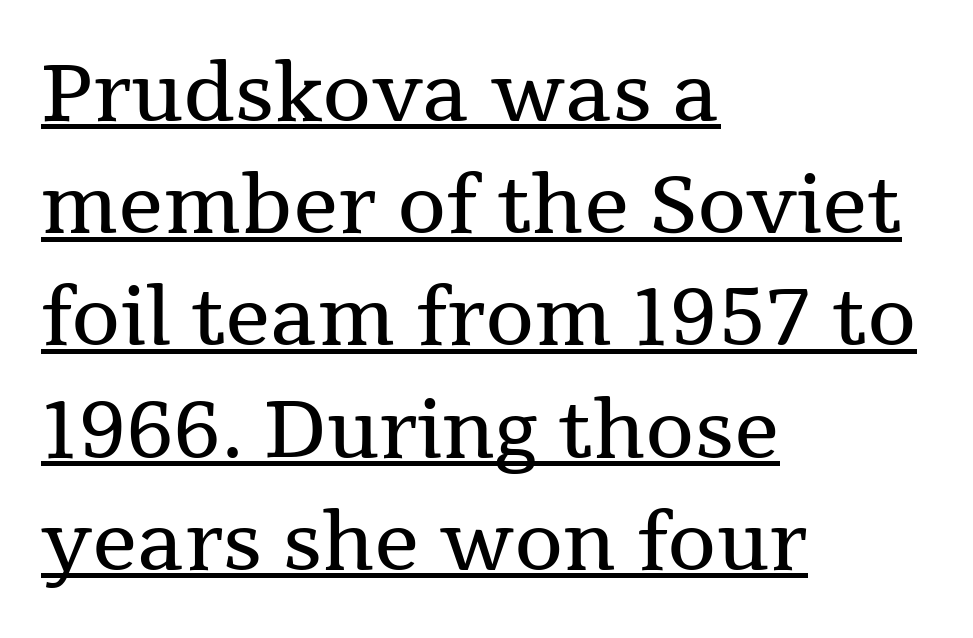
The image shows 79 px regular-weight serif type, upright; set left-aligned, normal line spacing (1.42x), normal letter spacing, underlined; medium stroke contrast and a medium x-height.
